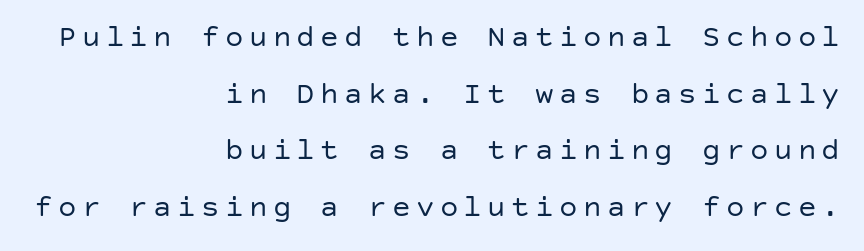
The image shows 31 px regular-weight sans-serif type, upright; set right-aligned, line spacing 1.83x, not underlined; low stroke contrast and a large x-height.
